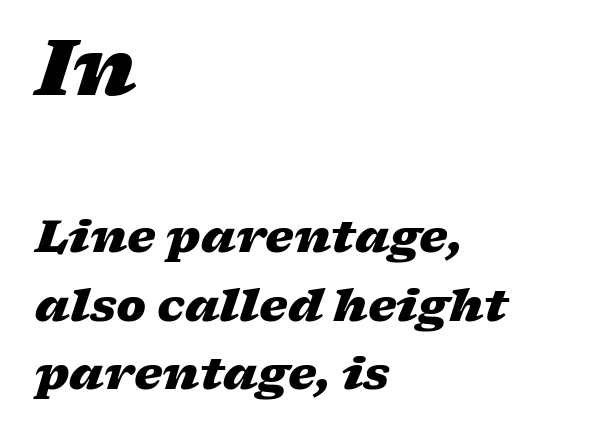
{"italic": "yes", "lean": "right", "slant_degrees": 17, "bold": "yes", "weight": "heavy", "width": "wide", "stroke_contrast": "low", "x_height": "medium", "monospaced": "no", "underline": "no", "align": "left", "line_spacing": "normal", "line_spacing_ratio": 1.53, "letter_spacing": "normal", "letter_spacing_em": 0.0, "larger_block": "first", "size_ratio": 1.73, "glyph_px": 78}
